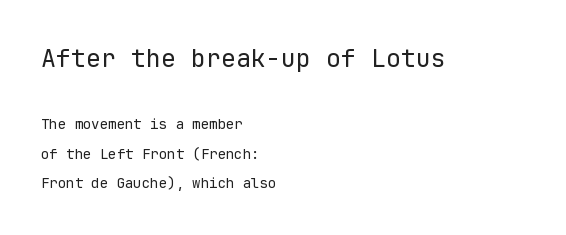
Q: Is the text bold? A: No.
Q: Is the text italic (slanted)? A: No, it is upright.
Q: Is the text underlined? A: No.
Q: How is the paragraph aligned? A: Left-aligned.
Q: Is the spacing between letters normal or unusually wide? A: Normal.
Q: Is the spacing between lines tight, normal or loose? A: Loose.
Q: Which block of text is set in a larger size, the first (top) or the second (bottom)? A: The first (top) one.
